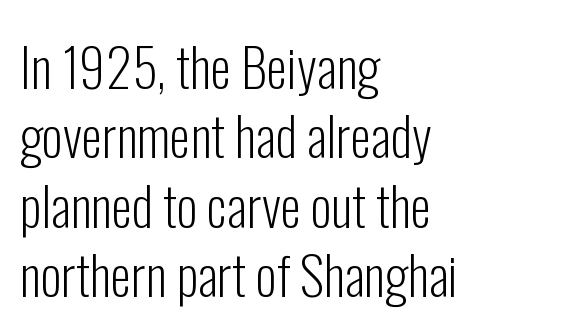
The image shows 53 px light, condensed sans-serif type, upright; set left-aligned, normal line spacing (1.31x), normal letter spacing, not underlined; low stroke contrast and a medium x-height.
